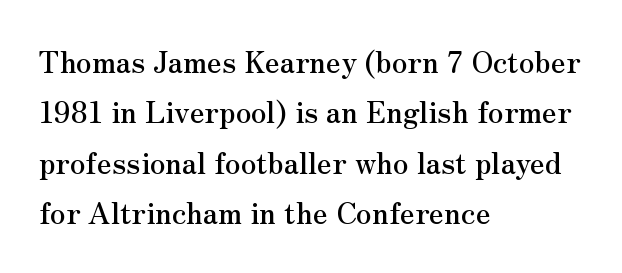
Q: Is the text italic (slanted)? A: No, it is upright.
Q: Is the typeface a serif or a sans-serif typeface? A: Serif.
Q: Is the text underlined? A: No.
Q: How is the paragraph aligned? A: Left-aligned.
Q: Is the spacing between letters normal or unusually wide? A: Normal.
Q: Width (condensed, normal, or wide)? A: Normal.
Q: Stroke contrast? A: Medium.
Q: x-height? A: Small.
Q: Monospaced? A: No.
